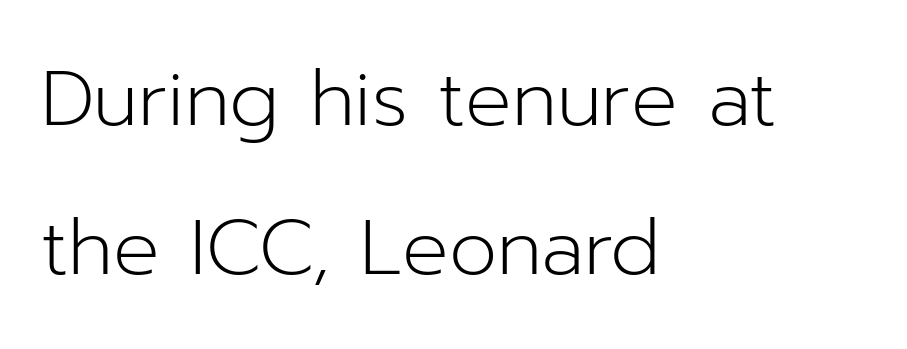
Spacing verdict: proportional, widths tailored to each character. This sample uses an upright cut, with every glyph sitting square on the baseline. Is this a sans? Yes — the strokes have no serifs. Reading down the column, the eye jumps a long way to each next line. The type is set solid horizontally, with unmodified tracking. A bare baseline throughout the passage.
